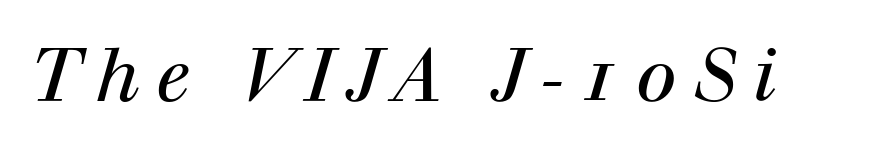
This is oblique type, the kind used for emphasis or titles. The rendering uses natural spacing where letterforms have individual widths. Each word looks stretched out because of the extra space between its letters. The passage shown is not underscored anywhere.
